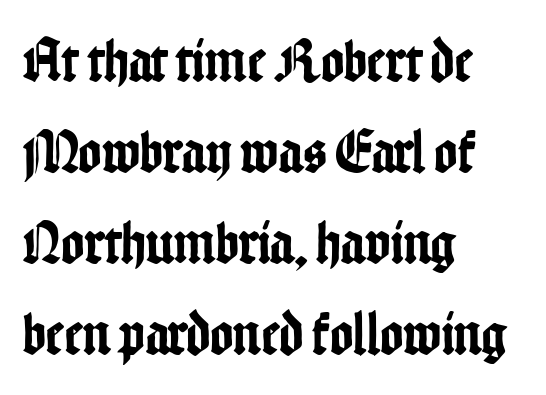
The image shows 62 px condensed sans-serif type, upright; set left-aligned, normal line spacing (1.47x), normal letter spacing, not underlined; low stroke contrast and a medium x-height.
